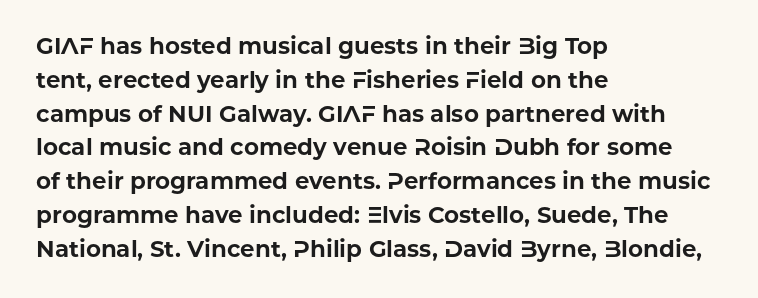
{"italic": "no", "bold": "yes", "underline": "no", "align": "left", "line_spacing": "normal", "line_spacing_ratio": 1.47, "letter_spacing": "normal", "letter_spacing_em": 0.0, "glyph_px": 23}
